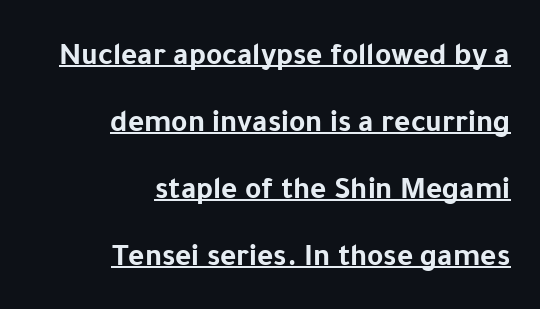
Widely set lines give the paragraph a tall, airy silhouette. If you drew a ruler down the right edge, every line would touch it. These lines are composed in type without serifs. Proportional: the letters do not fall into vertical columns.
